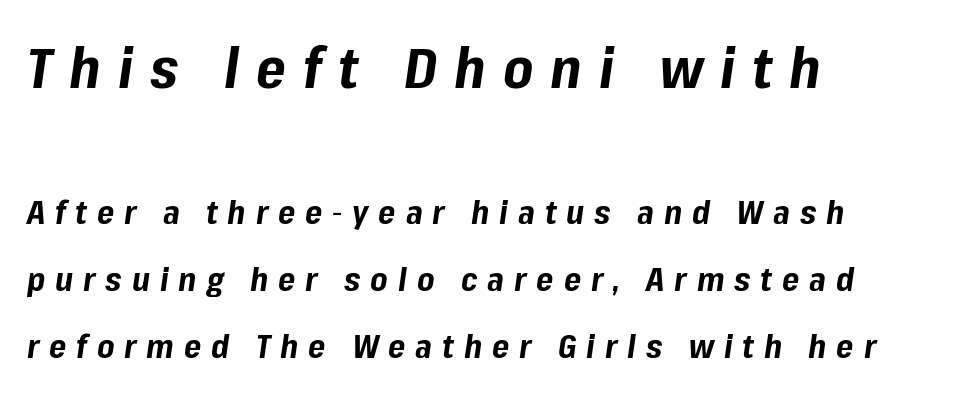
The image shows 57 px bold type, italic (leaning right); set left-aligned, loose line spacing (2.03x), unusually wide letter spacing (+0.3 em), not underlined; the first (top) block is 1.73x larger; low stroke contrast and a medium x-height.
